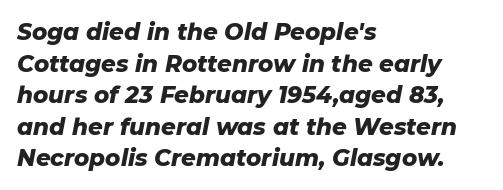
{"italic": "yes", "lean": "right", "slant_degrees": 11, "bold": "yes", "underline": "no", "align": "left", "line_spacing": "normal", "line_spacing_ratio": 1.37, "letter_spacing": "normal", "letter_spacing_em": 0.0, "glyph_px": 23}
